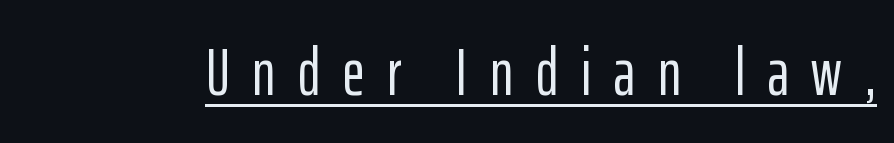
{"serif": "no", "italic": "no", "width": "condensed", "stroke_contrast": "low", "x_height": "medium", "monospaced": "no", "underline": "yes", "letter_spacing": "wide", "letter_spacing_em": 0.34, "glyph_px": 67}
